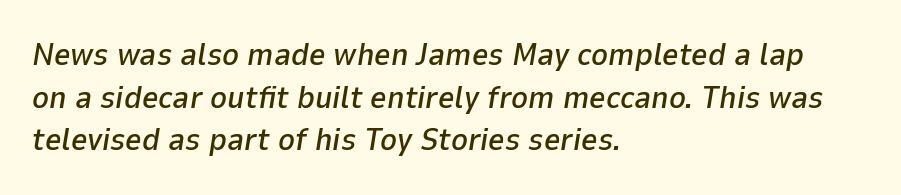
{"italic": "yes", "lean": "right", "slant_degrees": 9, "width": "normal", "stroke_contrast": "low", "x_height": "medium", "monospaced": "no", "underline": "no", "align": "left", "line_spacing": "normal", "line_spacing_ratio": 1.33, "letter_spacing": "normal", "letter_spacing_em": 0.0, "glyph_px": 32}
